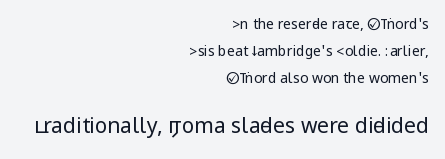
Q: Is the text bold? A: No.
Q: Is the text italic (slanted)? A: No, it is upright.
Q: Is the text underlined? A: No.
Q: How is the paragraph aligned? A: Right-aligned.
Q: Is the spacing between letters normal or unusually wide? A: Normal.
Q: Is the spacing between lines tight, normal or loose? A: Loose.
Q: Which block of text is set in a larger size, the first (top) or the second (bottom)? A: The second (bottom) one.
